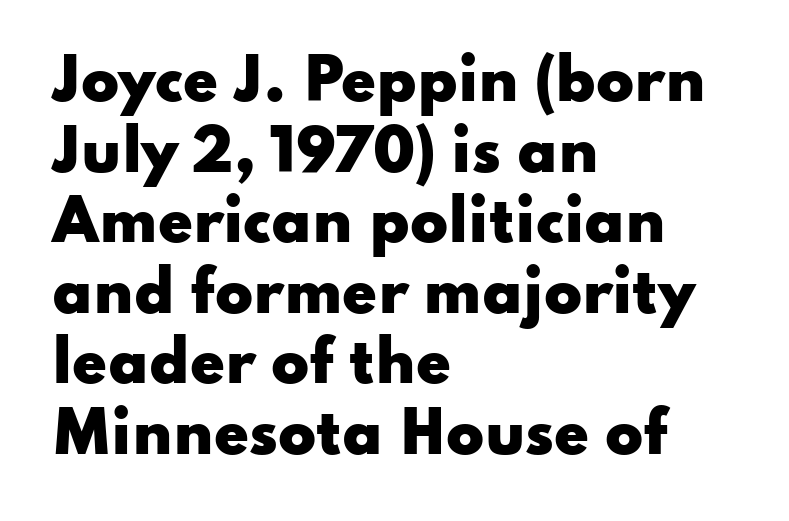
The image shows 56 px heavy, wide sans-serif type, upright; set left-aligned, normal line spacing (1.26x), normal letter spacing, not underlined; low stroke contrast and a small x-height.
